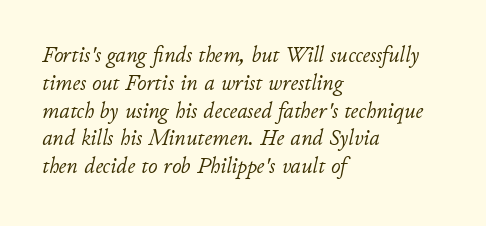
This rendering uses left alignment, leaving the right contour irregular. Posture: slanted. There is no visible air inserted between adjacent glyphs. Heft: none added — not bold. The words here are not underlined.
